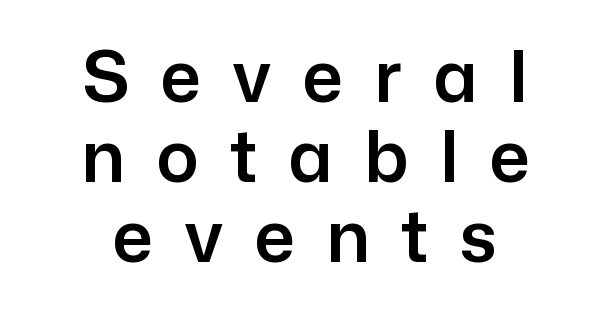
The lettering stays uniformly vertical, giving the passage a roman look. Quick note: interline space is minimal. Look at the bottom of the vertical strokes: they stop flat, with no serifs. Here the glyphs are tracked loosely, breaking word shapes into spaced letters. A bare baseline throughout the passage. Do the characters align in a grid? No, the font is proportional.
